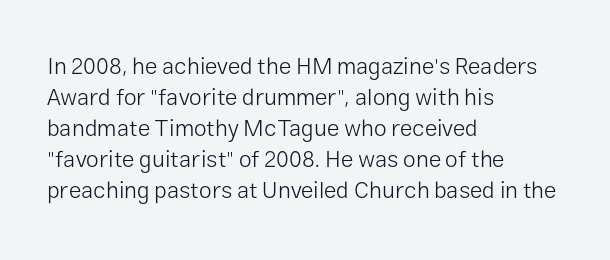
Q: Is the text bold? A: No.
Q: Is the text italic (slanted)? A: No, it is upright.
Q: Is the text underlined? A: No.
Q: How is the paragraph aligned? A: Left-aligned.
Q: Is the spacing between letters normal or unusually wide? A: Normal.
Q: Is the spacing between lines tight, normal or loose? A: Normal.
